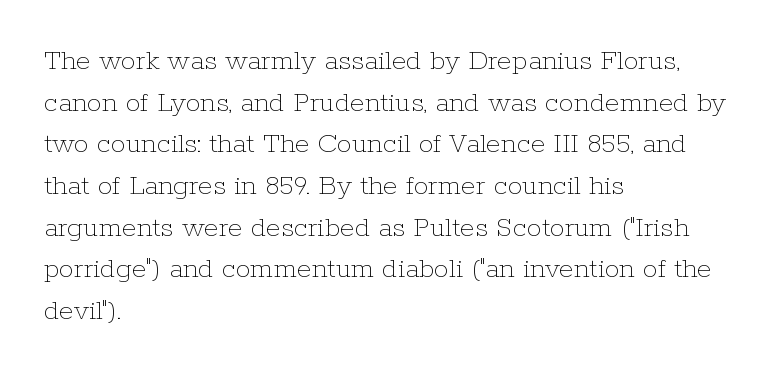
The image shows 30 px thin type, upright; set left-aligned, normal line spacing (1.39x), normal letter spacing, not underlined; low stroke contrast and a medium x-height.
